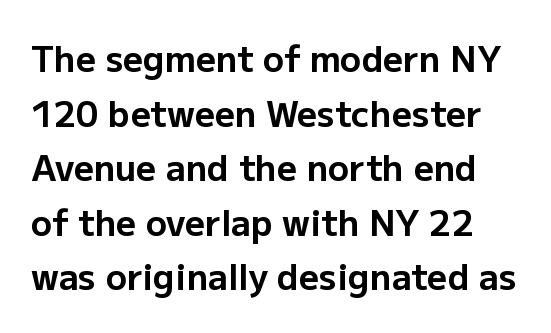
Q: Is the text bold? A: Yes.
Q: Is the text italic (slanted)? A: No, it is upright.
Q: Is the typeface a serif or a sans-serif typeface? A: Sans-serif.
Q: Is the text underlined? A: No.
Q: Is the spacing between letters normal or unusually wide? A: Normal.
Q: Is the spacing between lines tight, normal or loose? A: Normal.
Q: Width (condensed, normal, or wide)? A: Normal.
Q: Stroke contrast? A: Low.
Q: x-height? A: Medium.
Q: Monospaced? A: No.
